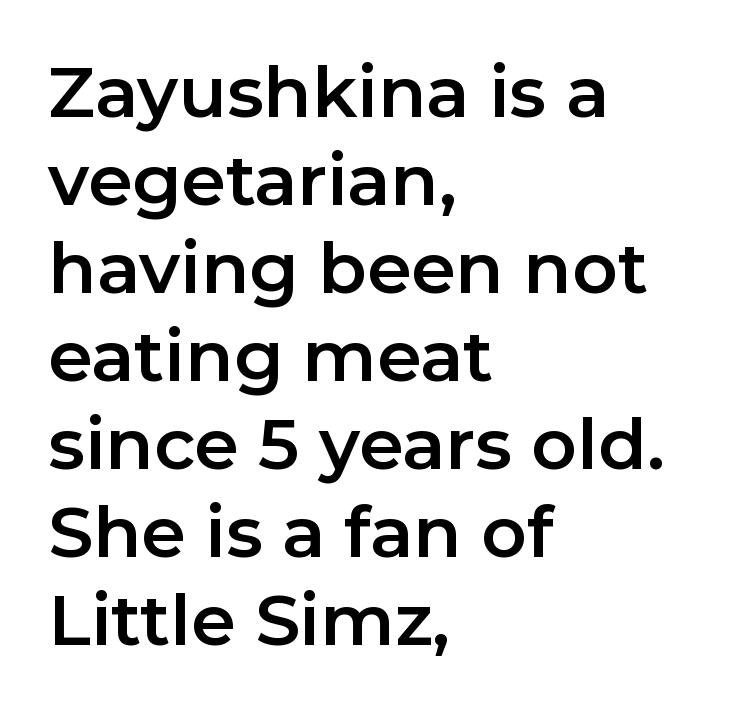
The image shows 71 px sans-serif type, upright; set left-aligned, line spacing 1.24x, normal letter spacing, not underlined; low stroke contrast and a medium x-height.
